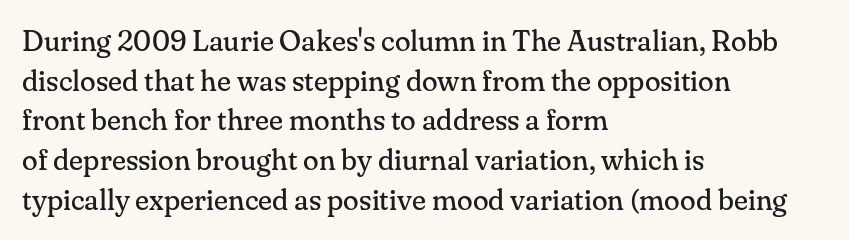
Q: Is the text bold? A: No.
Q: Is the text italic (slanted)? A: No, it is upright.
Q: Is the typeface a serif or a sans-serif typeface? A: Serif.
Q: Is the text underlined? A: No.
Q: How is the paragraph aligned? A: Left-aligned.
Q: Is the spacing between letters normal or unusually wide? A: Normal.
Q: Is the spacing between lines tight, normal or loose? A: Normal.
Q: Width (condensed, normal, or wide)? A: Normal.
Q: Stroke contrast? A: Medium.
Q: x-height? A: Small.
Q: Monospaced? A: No.
